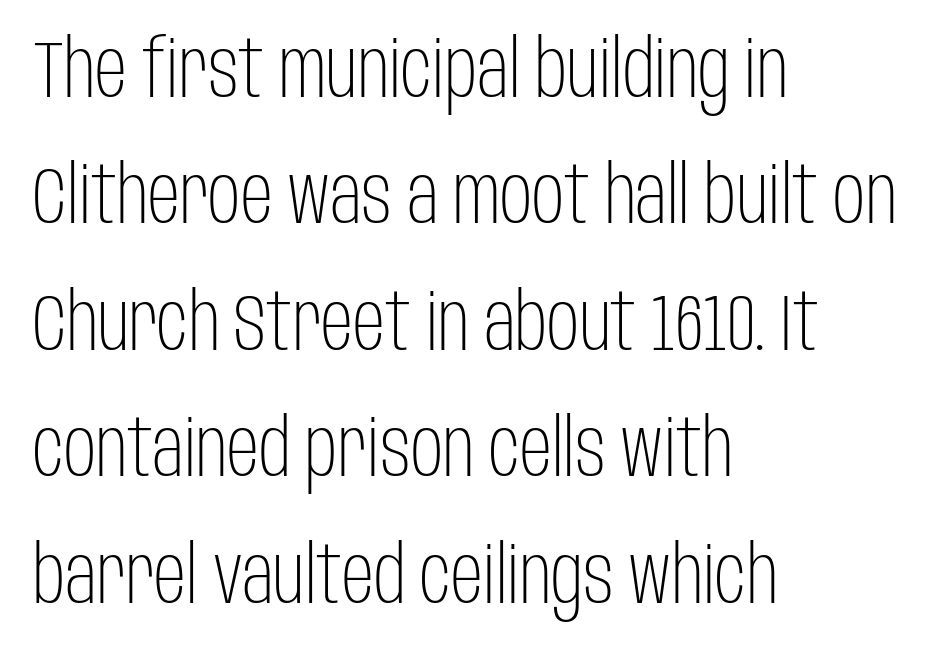
These lines are rendered in a variable-pitch font. The face used here is rendered with its standard letterfit. The ragged edge is on the right, which tells us the setting is flush left. Underlining? Definitely not there. How would I describe the line gaps? Plain and ordinary.
